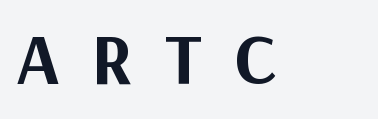
Q: Is the text bold? A: Yes.
Q: Is the text italic (slanted)? A: No, it is upright.
Q: Is the typeface a serif or a sans-serif typeface? A: Sans-serif.
Q: Is the text underlined? A: No.
Q: How is the paragraph aligned? A: Left-aligned.
Q: Is the spacing between letters normal or unusually wide? A: Unusually wide.
Q: Width (condensed, normal, or wide)? A: Normal.
Q: Stroke contrast? A: Medium.
Q: x-height? A: Medium.
Q: Monospaced? A: No.
